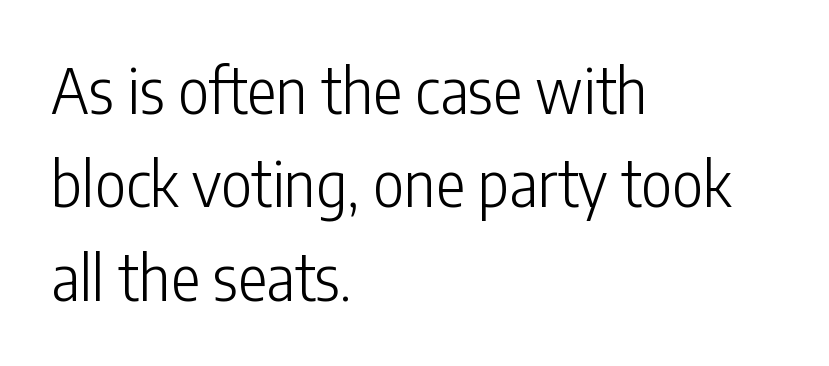
Q: Is the text bold? A: No.
Q: Is the text italic (slanted)? A: No, it is upright.
Q: Is the typeface a serif or a sans-serif typeface? A: Sans-serif.
Q: Is the text underlined? A: No.
Q: How is the paragraph aligned? A: Left-aligned.
Q: Is the spacing between letters normal or unusually wide? A: Normal.
Q: Is the spacing between lines tight, normal or loose? A: Normal.
Q: Width (condensed, normal, or wide)? A: Condensed.
Q: Stroke contrast? A: Low.
Q: x-height? A: Medium.
Q: Monospaced? A: No.
